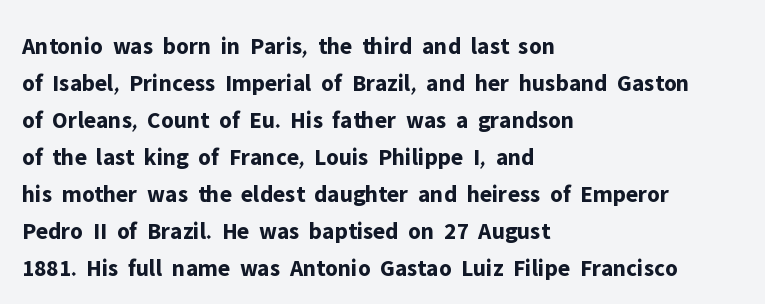
Q: Is the text bold? A: Yes.
Q: Is the text italic (slanted)? A: No, it is upright.
Q: Is the text underlined? A: No.
Q: How is the paragraph aligned? A: Left-aligned.
Q: Is the spacing between letters normal or unusually wide? A: Normal.
Q: Is the spacing between lines tight, normal or loose? A: Normal.
